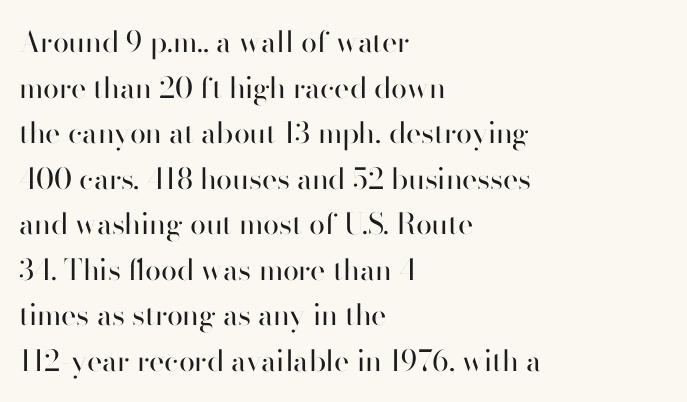
The specimen omits any rule beneath the text block's lines. A classic flush-left, rag-right setting is used for this passage. Heaviness? Minimal to ordinary, like unemphasized prose. The glyphs in this specimen are sans serif. This block has exactly the height ordinary leading produces.
